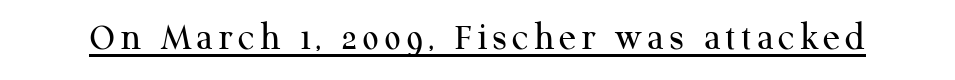
The image shows 40 px regular-weight serif type, upright; set underlined; medium stroke contrast and a medium x-height.
